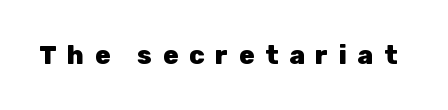
Italic? Not at all — the glyphs are vertical. Rule under the text: the space is simply empty. Heavy, bold letterforms. Compared with typical body copy, the letter spacing here is much looser.
